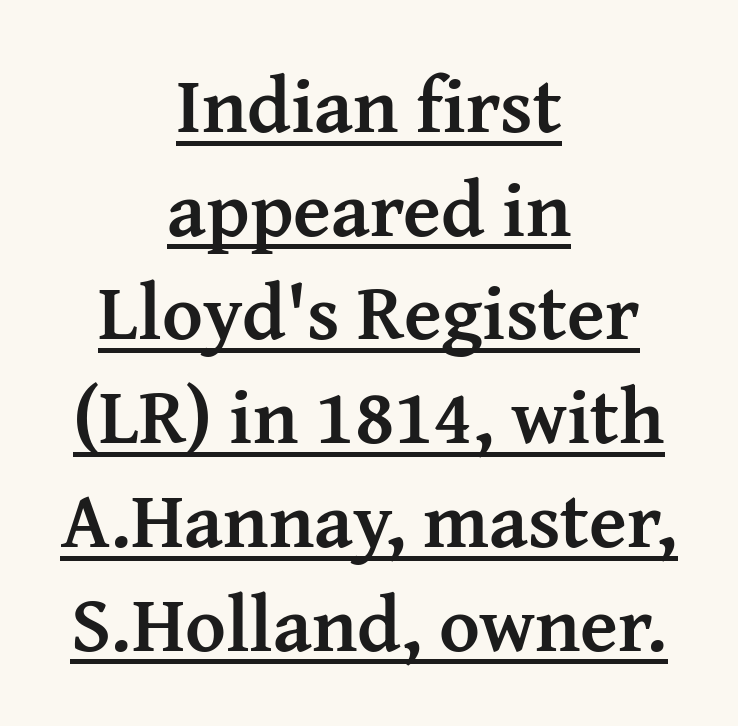
The image shows 78 px semibold serif type, upright; set centered, normal line spacing (1.33x), normal letter spacing, underlined; medium stroke contrast and a medium x-height.
